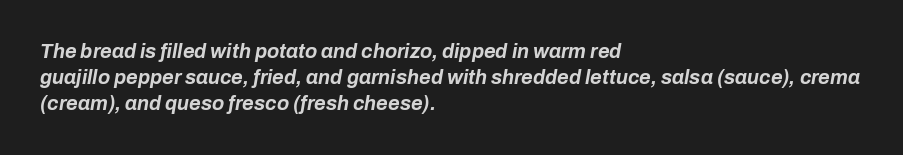
The font is running at its bold setting. The passage shown leans; its letterforms are oblique. Underline: absent. You could call the tracking neutral — neither tight nor loose. If you drew a ruler down the left edge, every line would touch it. Does the leading feel generous? No, just average.
